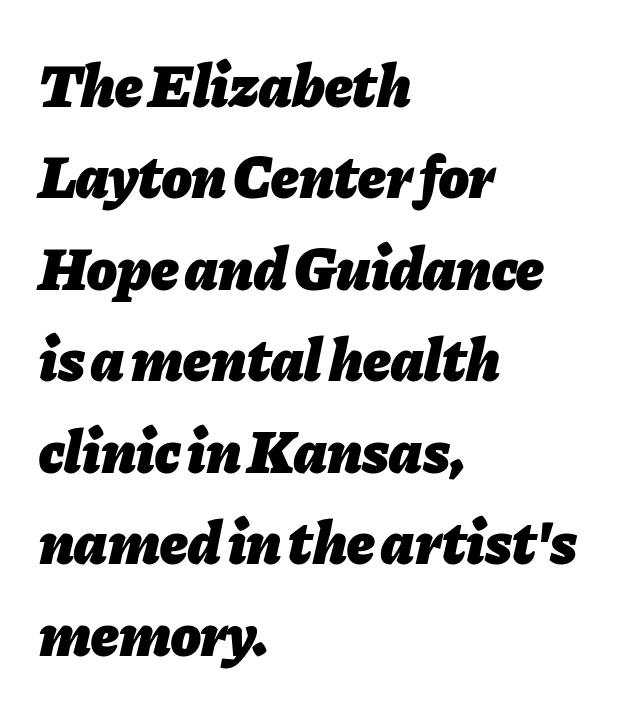
Q: Is the text bold? A: Yes.
Q: Is the text italic (slanted)? A: Yes, it leans right by about 11 degrees.
Q: Is the text underlined? A: No.
Q: How is the paragraph aligned? A: Left-aligned.
Q: Is the spacing between letters normal or unusually wide? A: Normal.
Q: Is the spacing between lines tight, normal or loose? A: Normal.
Q: Width (condensed, normal, or wide)? A: Normal.
Q: Stroke contrast? A: Low.
Q: x-height? A: Medium.
Q: Monospaced? A: No.
